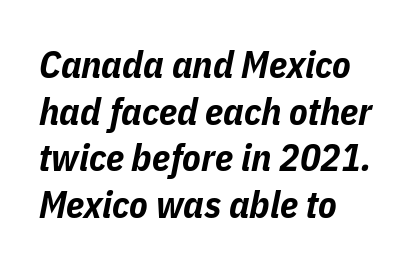
Q: Is the text bold? A: Yes.
Q: Is the text italic (slanted)? A: Yes, it leans right by about 11 degrees.
Q: Is the text underlined? A: No.
Q: How is the paragraph aligned? A: Left-aligned.
Q: Is the spacing between letters normal or unusually wide? A: Normal.
Q: Width (condensed, normal, or wide)? A: Condensed.
Q: Stroke contrast? A: Low.
Q: x-height? A: Medium.
Q: Monospaced? A: No.
